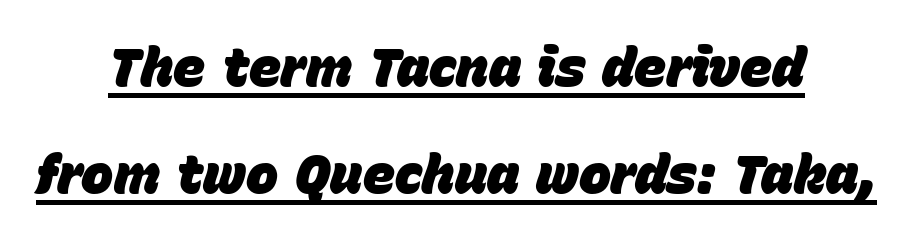
In terms of leading, this rendering errs on the spacious side. A typesetter would call this proportional, since set widths differ per character. Typesetter's note: full bold, strokes at maximum text heaviness. These lines stack symmetrically, like a column narrowing and widening about its center. Between one letter and the next there's only the usual sliver of space.
